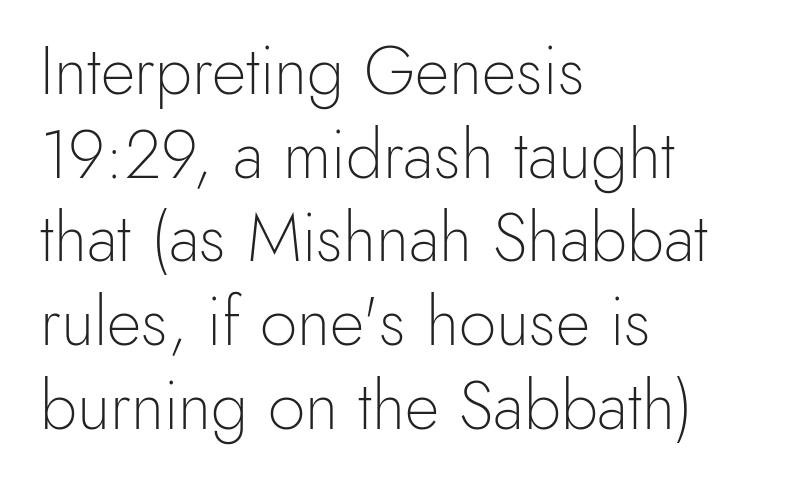
{"serif": "no", "italic": "no", "bold": "no", "weight": "light", "width": "normal", "x_height": "small", "monospaced": "no", "underline": "no", "align": "left", "line_spacing": "normal", "line_spacing_ratio": 1.25, "letter_spacing": "normal", "letter_spacing_em": 0.0, "glyph_px": 67}
